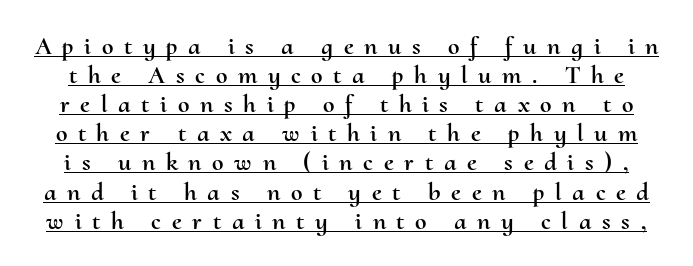
This sample uses expanded letter spacing, leaving extra air between glyphs. Students, observe: this is what under-led, compact text looks like. The rendered words wear a rule along their underside. Designer's note — italics off, roman on.
